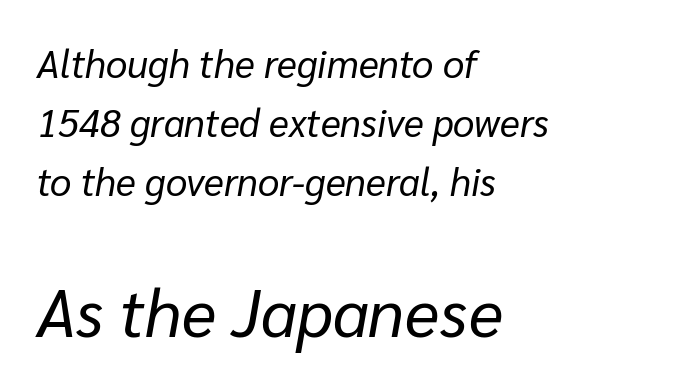
The image shows 66 px regular-weight type, italic (leaning right); set left-aligned, normal line spacing (1.55x), normal letter spacing, not underlined; the second (bottom) block is 1.74x larger; low stroke contrast and a medium x-height.
